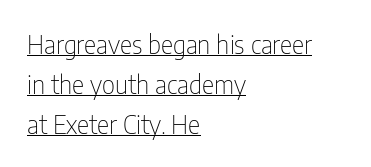
{"italic": "no", "bold": "no", "underline": "yes", "align": "left", "line_spacing": "normal", "line_spacing_ratio": 1.53, "letter_spacing": "normal", "letter_spacing_em": 0.0, "glyph_px": 26}
